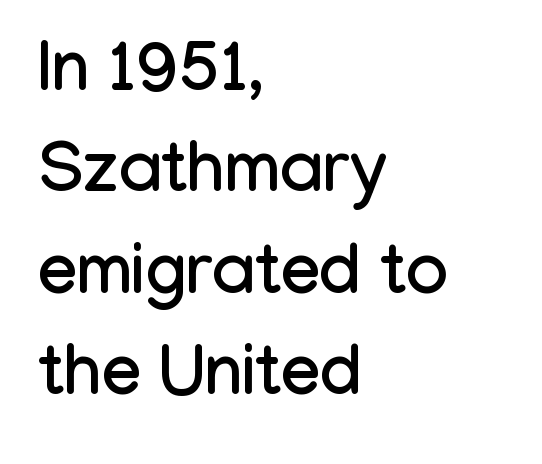
The image shows 70 px condensed sans-serif type, upright; set left-aligned, normal line spacing (1.45x), normal letter spacing, not underlined; low stroke contrast and a medium x-height.
